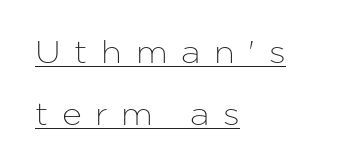
Leading is clearly above the norm, producing a sparse column. Proportional: the letters do not fall into vertical columns. This sample uses an upright cut, with every glyph sitting square on the baseline. The glyphs are accompanied by a horizontal stroke just below them. Visually the block forms a straight wall on the left and a jagged coastline on the right.
